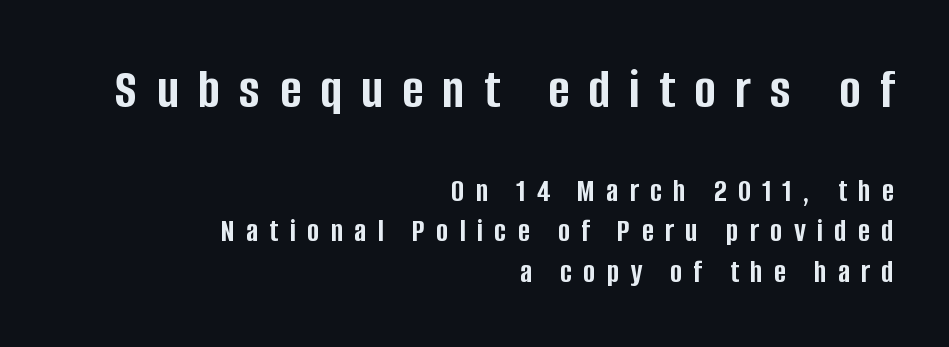
The rag falls on the left side of this text block. Larger block? The one above; the one below is distinctly smaller. Upright lettering throughout. Only glyphs here, with clear space below each row.
